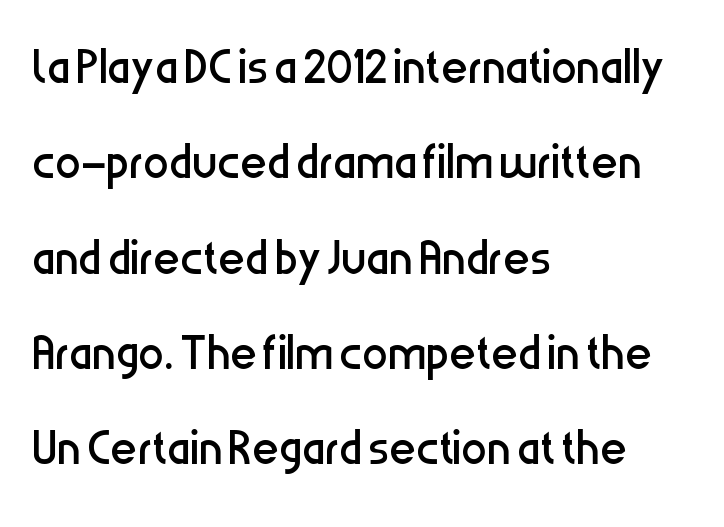
The image shows 64 px regular-weight, condensed sans-serif type, upright; set left-aligned, normal line spacing (1.49x), normal letter spacing, not underlined; low stroke contrast and a medium x-height.
